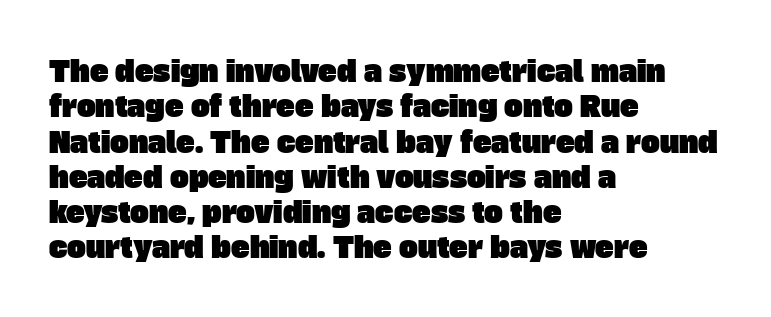
Notice how the passage keeps a crisp vertical edge on the left only. The area under the type is left untouched. Is this a sans? Yes — the strokes have no serifs. The tracking reads as untouched default to a designer's eye. The face used here is proportionally spaced, like ordinary book or web type.
